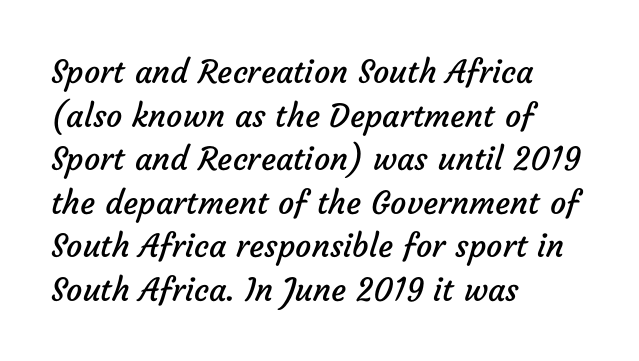
{"serif": "no", "bold": "no", "weight": "regular", "width": "normal", "stroke_contrast": "low", "x_height": "medium", "monospaced": "no", "underline": "no", "align": "left", "line_spacing": "normal", "line_spacing_ratio": 1.36, "letter_spacing": "normal", "letter_spacing_em": 0.0, "glyph_px": 32}
